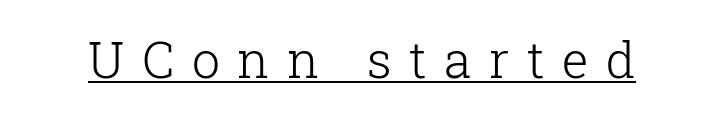
The face used here is proportionally spaced, like ordinary book or web type. A quiet, ordinary-to-light weight characterises the typeface. These characters rest on top of a visible drawn line. The letters stand straight up with perfectly vertical stems. In terms of letterform style, serifs are clearly present. Characters follow at a spacing far wider than the type designer built in.
